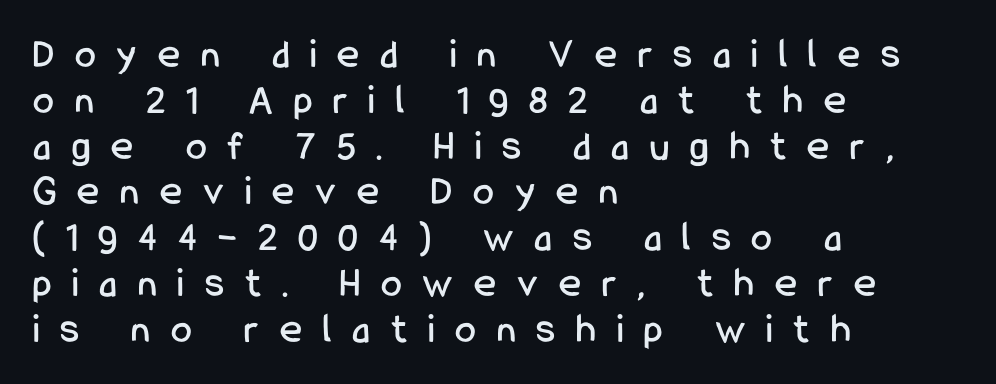
Type without underlining. Here the designer chose a conventional face with non-uniform glyph widths. Short and long lines alike share a common starting point at left. You could only call the tracking loose — the letters float apart. Each new line begins almost immediately beneath the previous one. This sample uses a sans-serif face.
